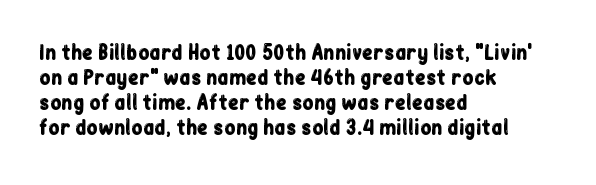
The image shows 20 px text type, upright; set left-aligned, normal line spacing (1.25x), normal letter spacing, not underlined.
